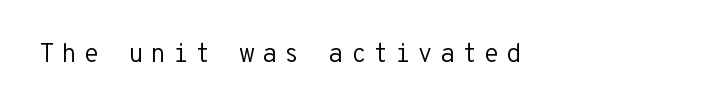
Q: Is the text bold? A: No.
Q: Is the text italic (slanted)? A: No, it is upright.
Q: Is the text underlined? A: No.
Q: How is the paragraph aligned? A: Left-aligned.
Q: Is the spacing between letters normal or unusually wide? A: Unusually wide.
